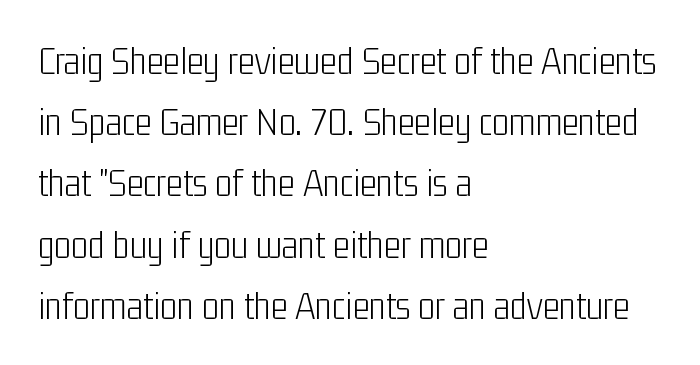
{"serif": "no", "italic": "no", "bold": "no", "weight": "light", "width": "condensed", "stroke_contrast": "low", "x_height": "medium", "monospaced": "no", "underline": "no", "align": "left", "line_spacing": "normal", "line_spacing_ratio": 1.53, "letter_spacing": "normal", "letter_spacing_em": 0.0, "glyph_px": 40}
